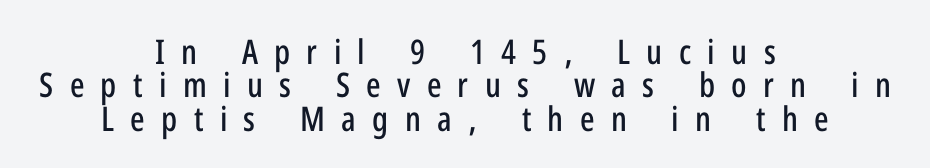
{"serif": "no", "italic": "no", "width": "condensed", "stroke_contrast": "low", "x_height": "medium", "monospaced": "no", "underline": "no", "align": "center", "line_spacing": "tight", "line_spacing_ratio": 0.98, "letter_spacing": "wide", "letter_spacing_em": 0.48, "glyph_px": 34}
